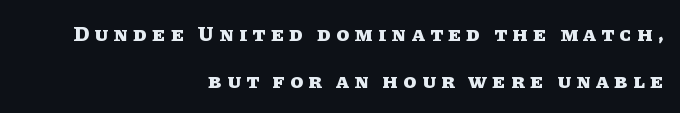
The image shows 21 px bold type, upright; set right-aligned, loose line spacing (2.26x), unusually wide letter spacing (+0.27 em), not underlined.
